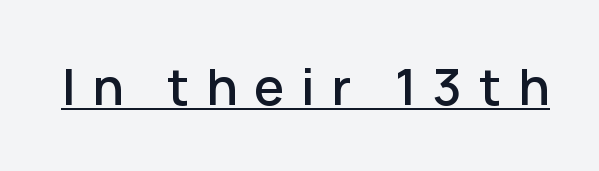
The image shows 51 px sans-serif type, upright; set unusually wide letter spacing (+0.33 em), underlined; low stroke contrast and a medium x-height.
